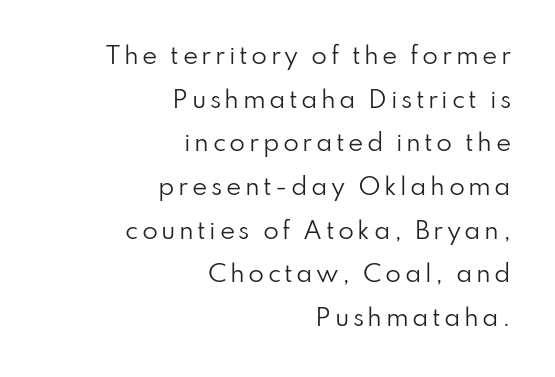
Stem width sits at or under what a default text font uses. Posture: vertical. Casual observation: everything's shoved over to the right. Underlining? Definitely not there. How would I describe the line gaps? Wide and relaxed.
